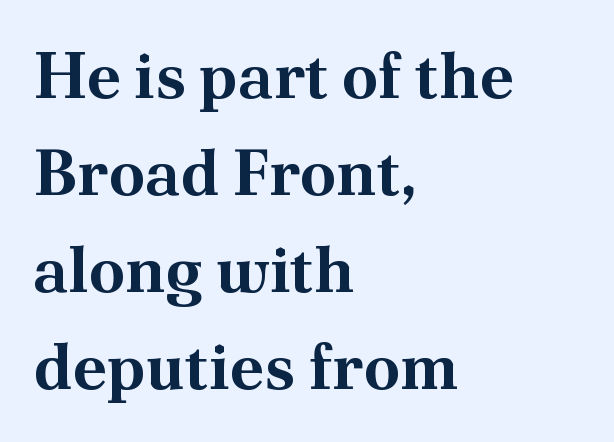
Q: Is the text bold? A: Yes.
Q: Is the text italic (slanted)? A: No, it is upright.
Q: Is the typeface a serif or a sans-serif typeface? A: Serif.
Q: Is the text underlined? A: No.
Q: How is the paragraph aligned? A: Left-aligned.
Q: Is the spacing between letters normal or unusually wide? A: Normal.
Q: Is the spacing between lines tight, normal or loose? A: Normal.
Q: Width (condensed, normal, or wide)? A: Normal.
Q: Stroke contrast? A: Medium.
Q: x-height? A: Small.
Q: Monospaced? A: No.
